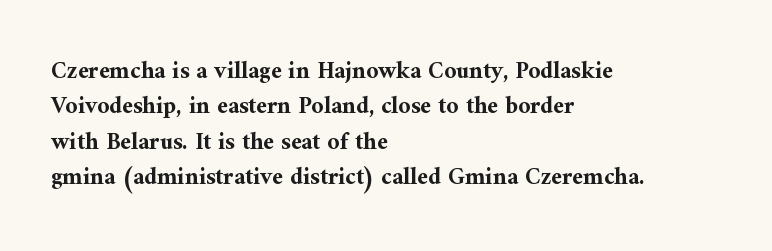
The image shows 24 px bold type, upright; set left-aligned, normal line spacing (1.47x), normal letter spacing, not underlined.
